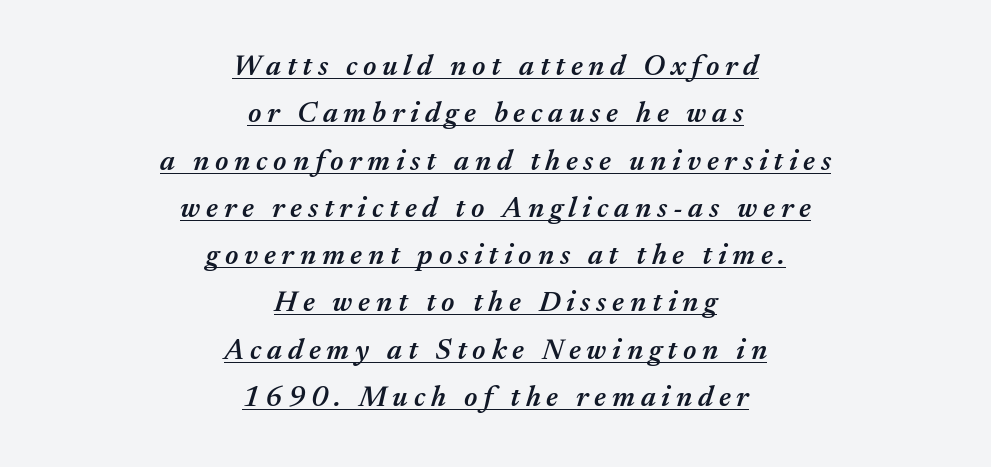
Q: Is the text bold? A: Semi-bold.
Q: Is the text italic (slanted)? A: Yes, it leans right by about 17 degrees.
Q: Is the text underlined? A: Yes.
Q: How is the paragraph aligned? A: Centered.
Q: Is the spacing between letters normal or unusually wide? A: Unusually wide.
Q: Is the spacing between lines tight, normal or loose? A: Normal.
Q: Width (condensed, normal, or wide)? A: Normal.
Q: Stroke contrast? A: Medium.
Q: x-height? A: Medium.
Q: Monospaced? A: No.
